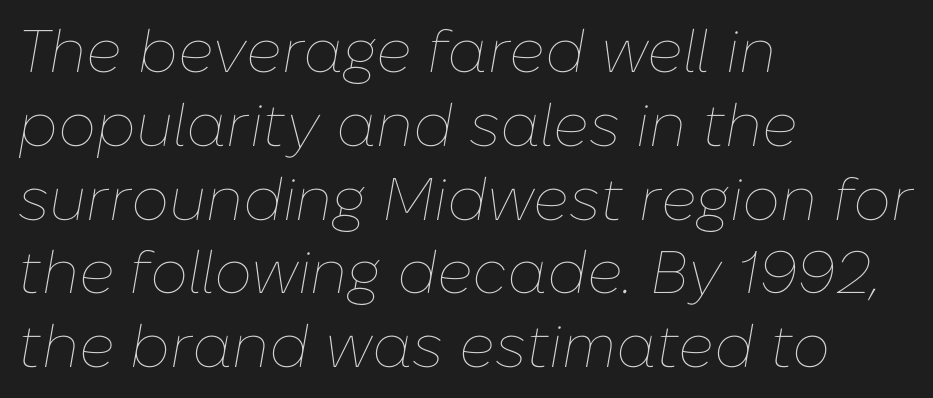
{"italic": "yes", "lean": "right", "slant_degrees": 10, "bold": "no", "weight": "thin", "width": "normal", "stroke_contrast": "low", "x_height": "medium", "monospaced": "no", "underline": "no", "align": "left", "line_spacing_ratio": 1.23, "letter_spacing": "normal", "letter_spacing_em": 0.0, "glyph_px": 60}
